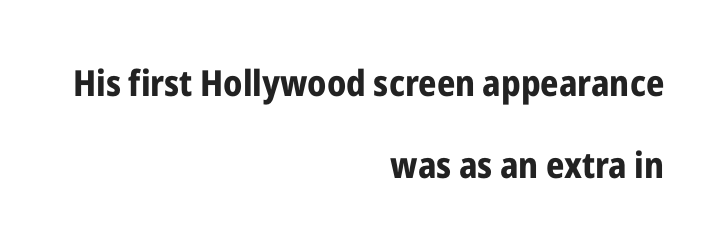
Q: Is the text bold? A: Yes.
Q: Is the text italic (slanted)? A: No, it is upright.
Q: Is the typeface a serif or a sans-serif typeface? A: Sans-serif.
Q: Is the text underlined? A: No.
Q: How is the paragraph aligned? A: Right-aligned.
Q: Is the spacing between letters normal or unusually wide? A: Normal.
Q: Is the spacing between lines tight, normal or loose? A: Loose.
Q: Width (condensed, normal, or wide)? A: Condensed.
Q: Stroke contrast? A: Low.
Q: x-height? A: Medium.
Q: Monospaced? A: No.
